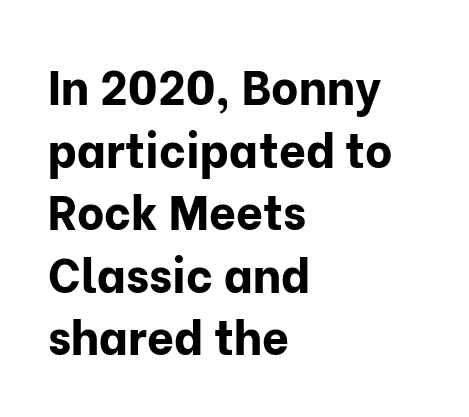
{"serif": "no", "italic": "no", "bold": "yes", "weight": "bold", "width": "normal", "stroke_contrast": "low", "x_height": "medium", "monospaced": "no", "underline": "no", "align": "left", "line_spacing": "normal", "line_spacing_ratio": 1.33, "letter_spacing": "normal", "letter_spacing_em": 0.0, "glyph_px": 47}
